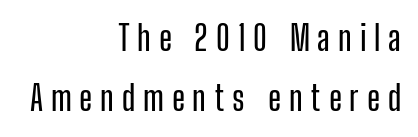
The image shows 34 px condensed sans-serif type, upright; set right-aligned, line spacing 1.77x, unusually wide letter spacing (+0.23 em), not underlined; low stroke contrast and a medium x-height.
